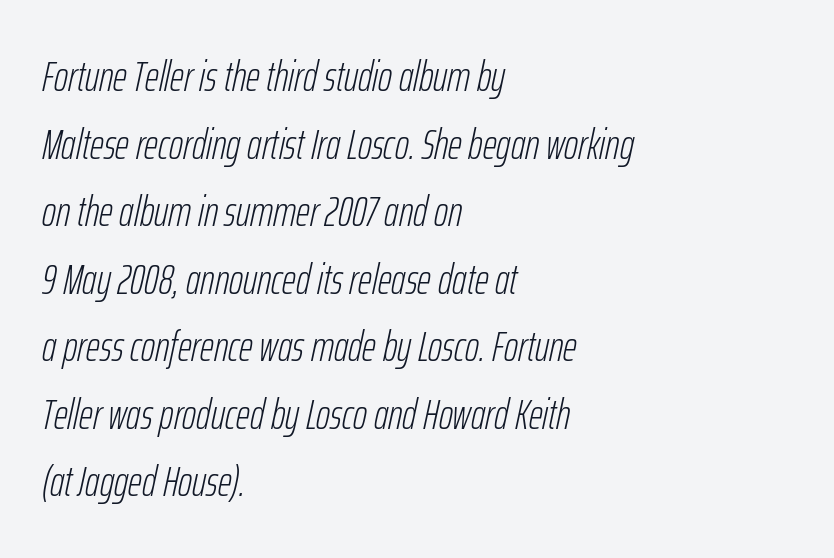
{"italic": "yes", "lean": "right", "slant_degrees": 12, "bold": "no", "weight": "light", "width": "condensed", "stroke_contrast": "low", "x_height": "medium", "monospaced": "no", "underline": "no", "align": "left", "line_spacing": "normal", "line_spacing_ratio": 1.57, "letter_spacing": "normal", "letter_spacing_em": 0.0, "glyph_px": 43}
